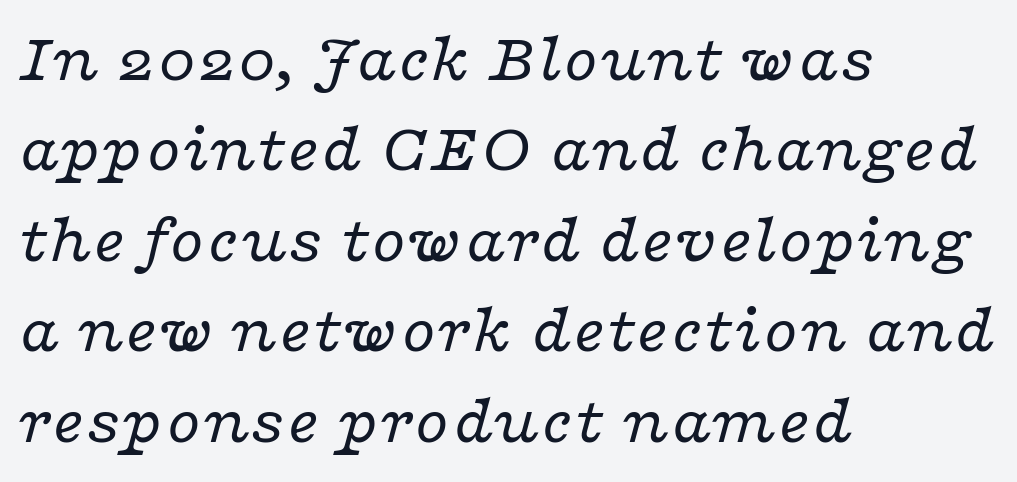
Q: Is the text bold? A: No.
Q: Is the text italic (slanted)? A: Yes, it leans right by about 16 degrees.
Q: Is the typeface a serif or a sans-serif typeface? A: Serif.
Q: Is the text underlined? A: No.
Q: How is the paragraph aligned? A: Left-aligned.
Q: Is the spacing between letters normal or unusually wide? A: Normal.
Q: Is the spacing between lines tight, normal or loose? A: Normal.
Q: Width (condensed, normal, or wide)? A: Wide.
Q: Stroke contrast? A: Low.
Q: x-height? A: Medium.
Q: Monospaced? A: No.
